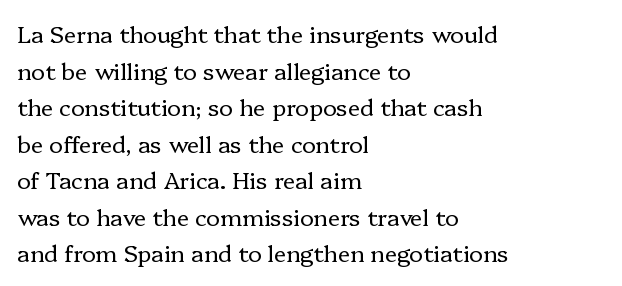
The image shows 23 px text type, upright; set left-aligned, normal line spacing (1.59x), normal letter spacing, not underlined.
